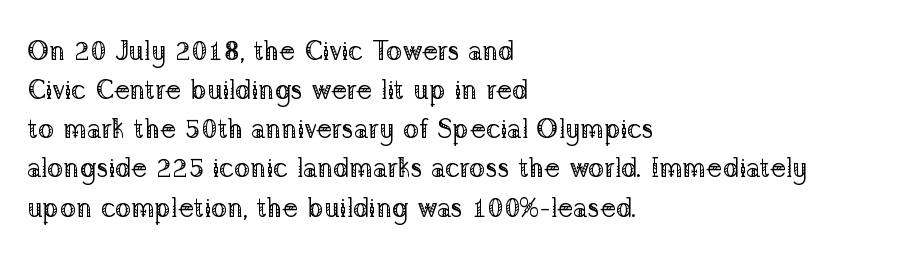
{"italic": "no", "bold": "no", "underline": "no", "align": "left", "line_spacing": "normal", "line_spacing_ratio": 1.45, "letter_spacing": "normal", "letter_spacing_em": 0.0, "glyph_px": 27}
